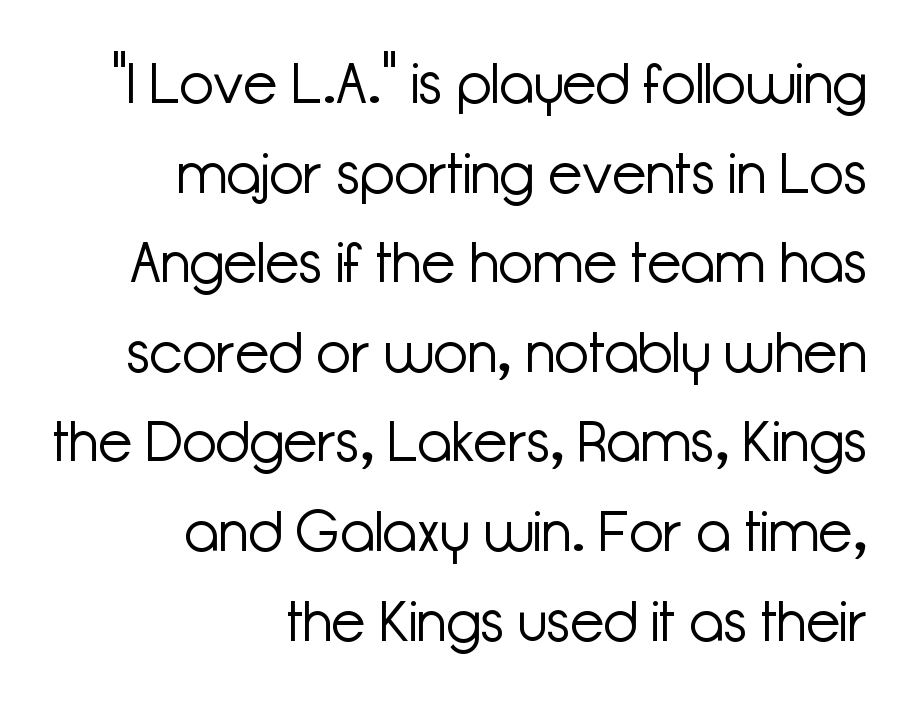
{"serif": "no", "italic": "no", "bold": "no", "weight": "light", "width": "normal", "stroke_contrast": "low", "x_height": "medium", "monospaced": "no", "underline": "no", "align": "right", "line_spacing": "normal", "line_spacing_ratio": 1.6, "letter_spacing": "normal", "letter_spacing_em": 0.0, "glyph_px": 56}
